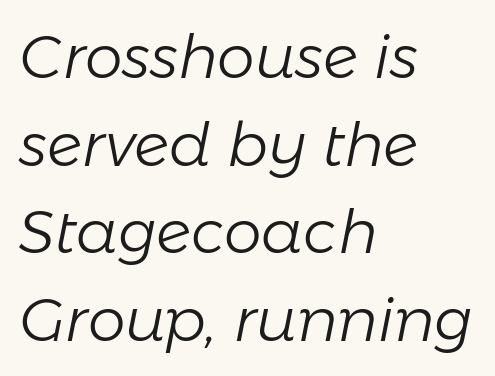
Q: Is the text bold? A: No.
Q: Is the text italic (slanted)? A: Yes, it leans right by about 11 degrees.
Q: Is the text underlined? A: No.
Q: How is the paragraph aligned? A: Left-aligned.
Q: Is the spacing between letters normal or unusually wide? A: Normal.
Q: Is the spacing between lines tight, normal or loose? A: Normal.
Q: Width (condensed, normal, or wide)? A: Normal.
Q: Stroke contrast? A: Low.
Q: x-height? A: Medium.
Q: Monospaced? A: No.
